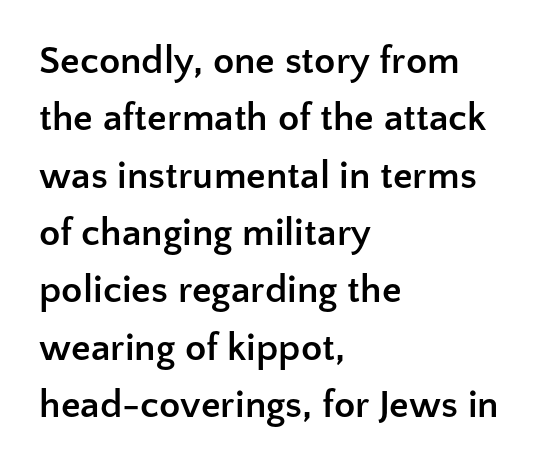
{"serif": "no", "italic": "no", "bold": "yes", "weight": "semibold", "width": "normal", "stroke_contrast": "low", "x_height": "medium", "monospaced": "no", "underline": "no", "align": "left", "line_spacing": "normal", "line_spacing_ratio": 1.47, "letter_spacing": "normal", "letter_spacing_em": 0.0, "glyph_px": 39}
